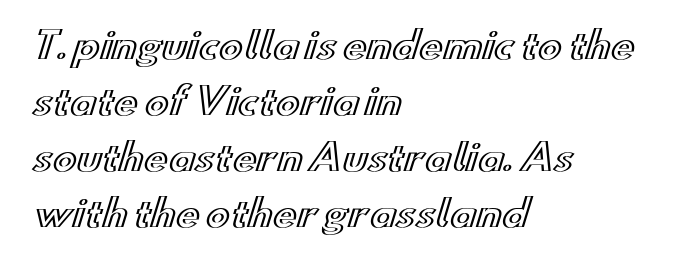
This rendering uses left alignment, leaving the right contour irregular. A typesetter would call this proportional, since set widths differ per character. The baseline area is clear.
